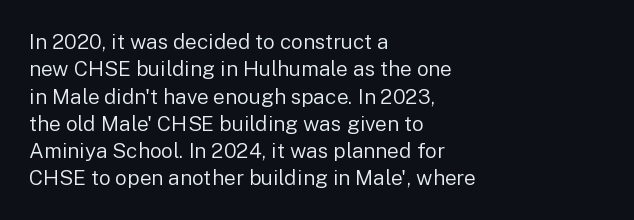
Q: Is the text bold? A: No.
Q: Is the text italic (slanted)? A: No, it is upright.
Q: Is the text underlined? A: No.
Q: How is the paragraph aligned? A: Left-aligned.
Q: Is the spacing between letters normal or unusually wide? A: Normal.
Q: Is the spacing between lines tight, normal or loose? A: Normal.
